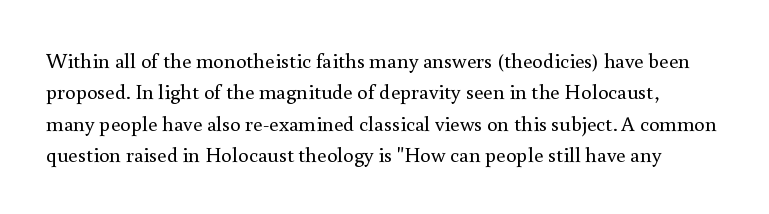
Heaviness? Minimal to ordinary, like unemphasized prose. Characters follow at the spacing the type designer built in. A bare baseline throughout the passage. You can tell it's not italic because the verticals are truly vertical. These lines sit exactly where default settings would place them.
